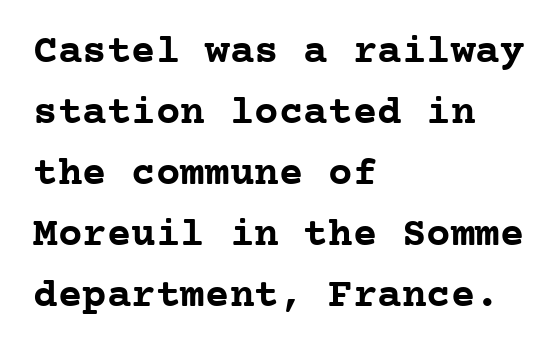
Q: Is the text bold? A: Yes.
Q: Is the text italic (slanted)? A: No, it is upright.
Q: Is the typeface a serif or a sans-serif typeface? A: Serif.
Q: Is the text underlined? A: No.
Q: How is the paragraph aligned? A: Left-aligned.
Q: Is the spacing between letters normal or unusually wide? A: Normal.
Q: Is the spacing between lines tight, normal or loose? A: Normal.
Q: Width (condensed, normal, or wide)? A: Normal.
Q: Stroke contrast? A: Low.
Q: x-height? A: Medium.
Q: Monospaced? A: Yes.
